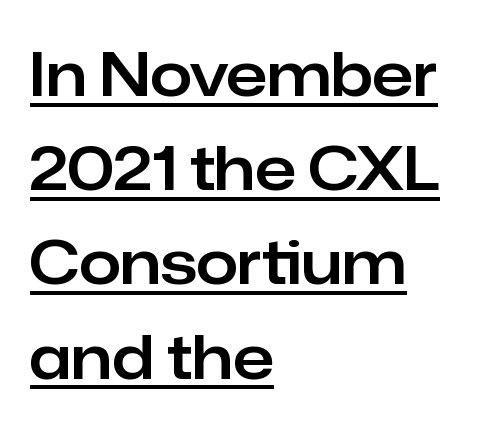
The image shows 60 px sans-serif type, upright; set left-aligned, normal line spacing (1.57x), normal letter spacing, underlined; low stroke contrast and a medium x-height.
